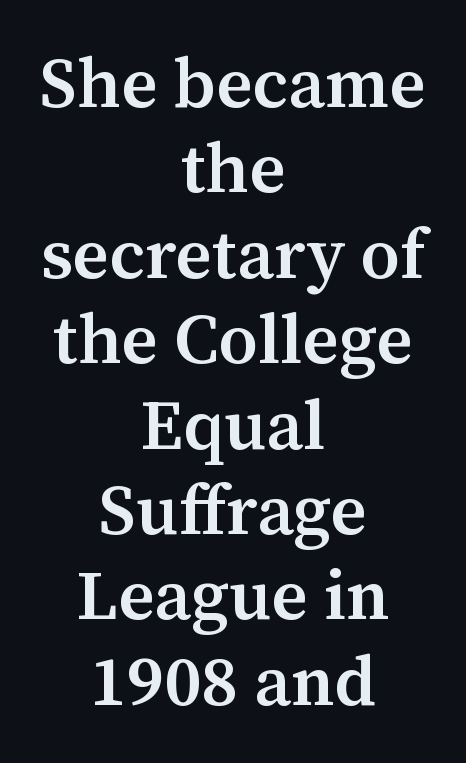
The lettering stays uniformly vertical, giving the passage a roman look. Here the glyphs are tracked normally, forming tight word shapes. Look at the bottom of the vertical strokes: they flare into serifs here. Emphasis by weight is partial: semibold. A centered setting, common on invitations and titles, is used for this passage.
